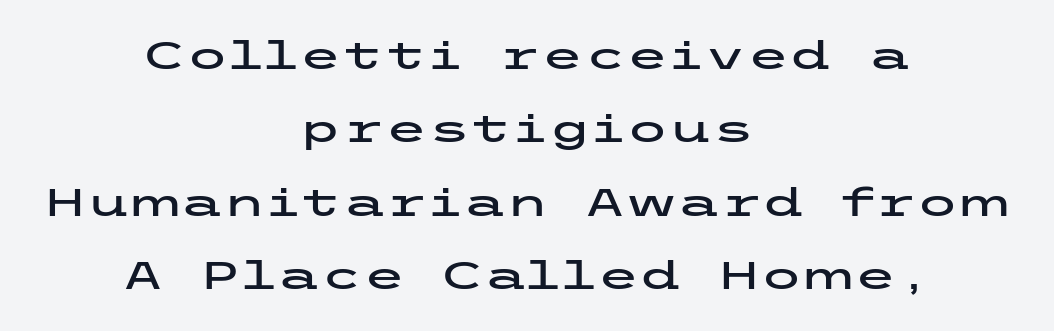
The image shows 39 px wide sans-serif type, upright; set centered, line spacing 1.88x, normal letter spacing, not underlined; low stroke contrast and a medium x-height.
